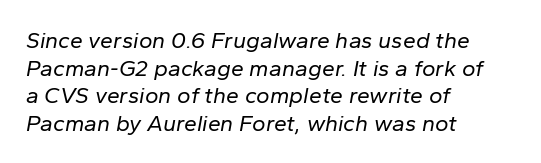
{"italic": "yes", "lean": "right", "slant_degrees": 10, "bold": "no", "underline": "no", "align": "left", "line_spacing_ratio": 1.2, "letter_spacing": "normal", "letter_spacing_em": 0.0, "glyph_px": 23}
